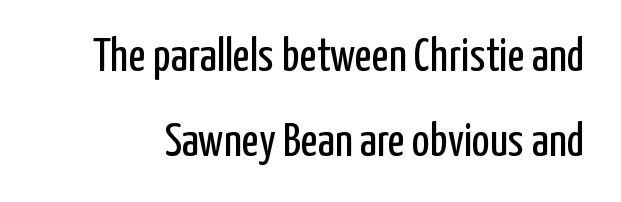
To sum up the face: it is a sans, with no serifs. Tracking value appears to be zero — textbook default spacing. Italic: no, the glyphs are upright roman. Descenders are the only things crossing below the line.
